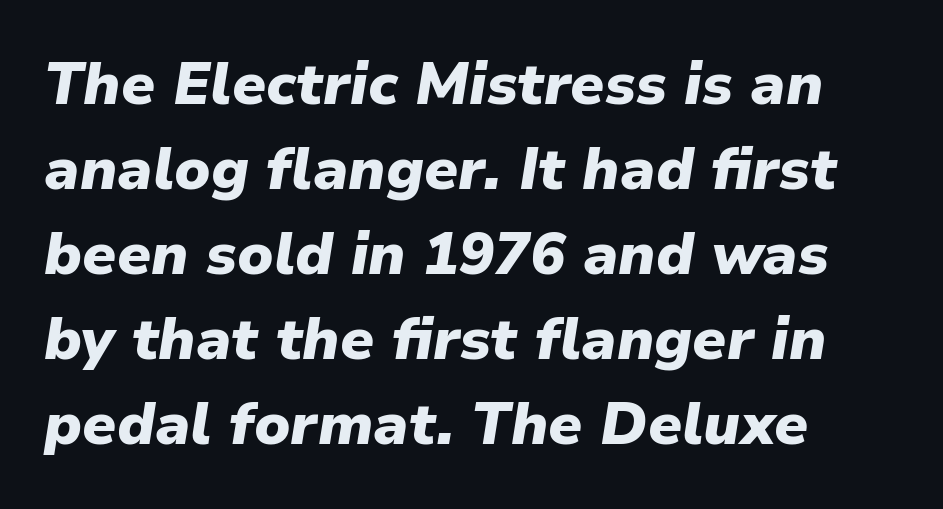
Every row of glyphs begins at an identical x-position on the left. Words appear dense and cohesive because spacing is normal. Summary of vertical rhythm: regular, with standard interline spacing. The letters are bold, with thick, heavy strokes.
